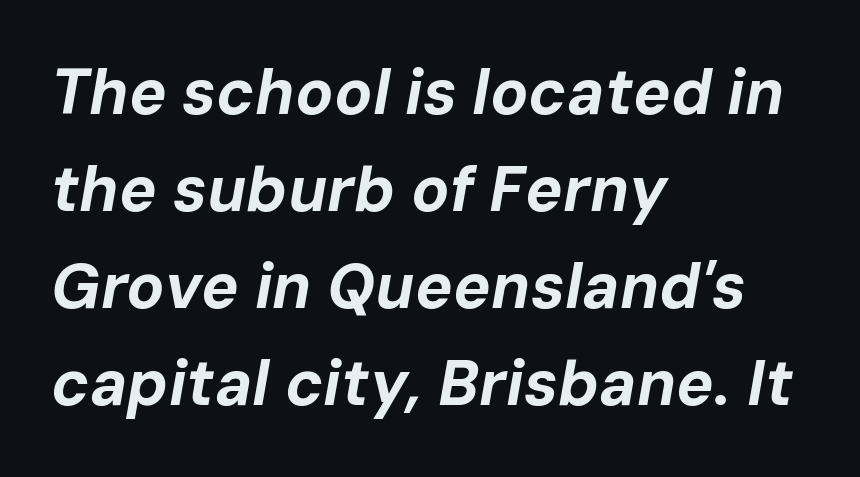
Q: Is the text bold? A: Yes.
Q: Is the text italic (slanted)? A: Yes, it leans right by about 10 degrees.
Q: Is the text underlined? A: No.
Q: How is the paragraph aligned? A: Left-aligned.
Q: Is the spacing between letters normal or unusually wide? A: Normal.
Q: Is the spacing between lines tight, normal or loose? A: Normal.
Q: Width (condensed, normal, or wide)? A: Normal.
Q: Stroke contrast? A: Low.
Q: x-height? A: Medium.
Q: Monospaced? A: No.
